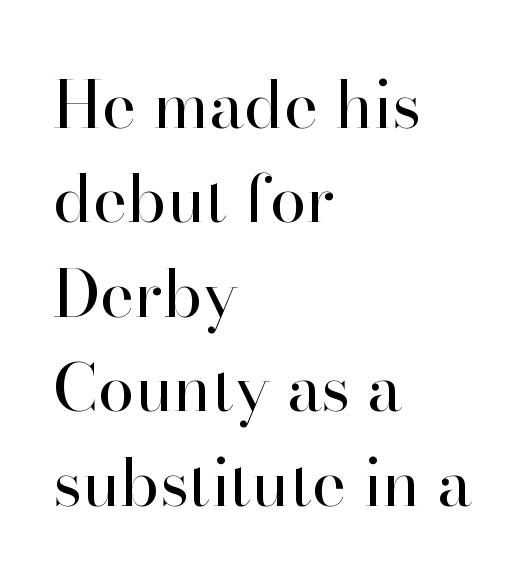
Does extra space separate the letters? No, they use regular spacing. The line-height multiplier appears to be the usual default. The rendering anchors every line to the left-hand side. The type family on display is of the serif kind.
